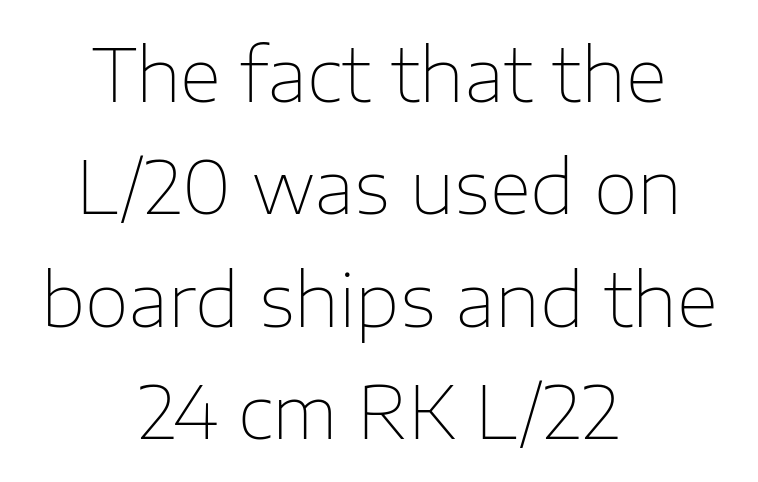
The image shows 72 px thin sans-serif type, upright; set centered, normal line spacing (1.56x), normal letter spacing, not underlined; low stroke contrast and a medium x-height.
